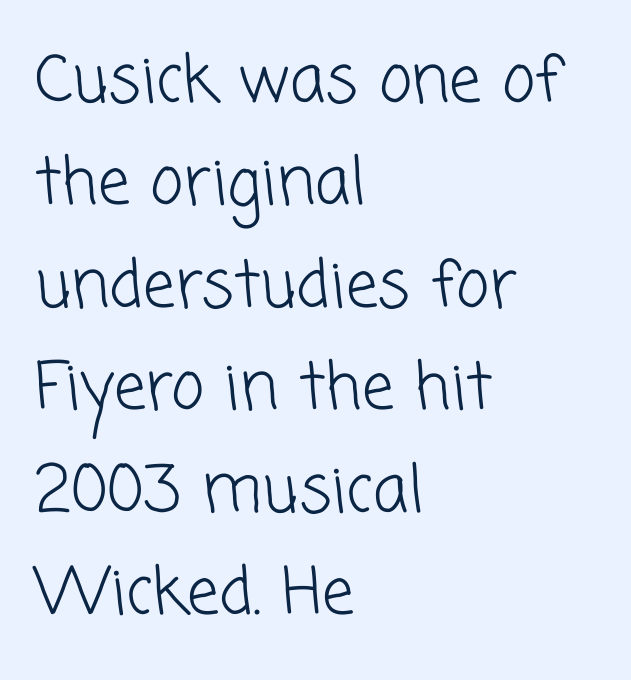
{"serif": "no", "bold": "no", "weight": "light", "width": "normal", "stroke_contrast": "low", "x_height": "medium", "monospaced": "no", "underline": "no", "align": "left", "line_spacing": "normal", "line_spacing_ratio": 1.6, "letter_spacing": "normal", "letter_spacing_em": 0.0, "glyph_px": 64}
